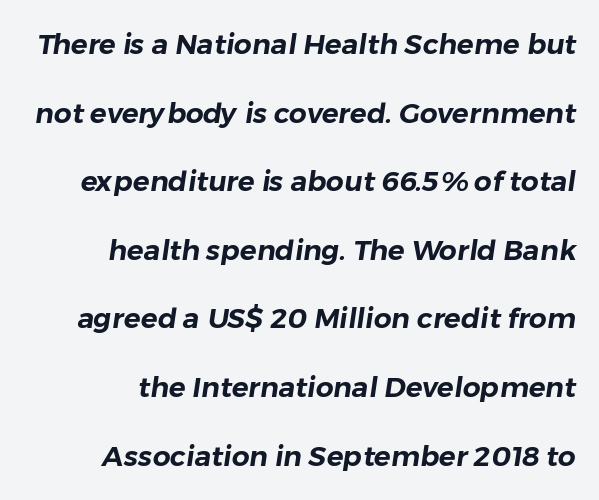
Plain, unruled lines of type. Serif or sans? Sans — the stroke terminals are bare. There is no visible air inserted between adjacent glyphs. Successive baselines arrive slowly, with a big drop between each.
